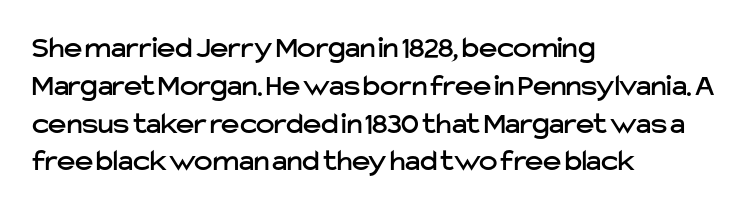
The image shows 31 px sans-serif type, upright; set left-aligned, line spacing 1.22x, normal letter spacing, not underlined; low stroke contrast and a medium x-height.
